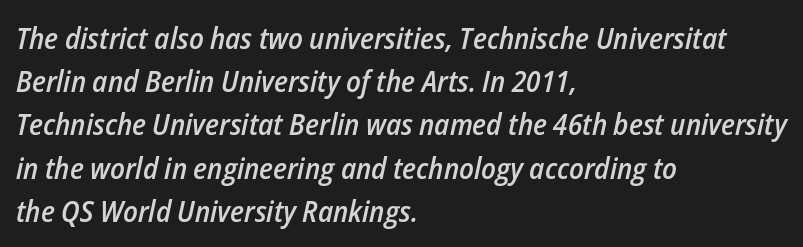
Does the weight exceed regular? Yes, but only to semibold. Characters follow at the spacing the type designer built in. Type without underlining. The face used here is proportionally spaced, like ordinary book or web type. Notice how the passage keeps a crisp vertical edge on the left only. A normal amount of white space separates one row of letters from the next.
